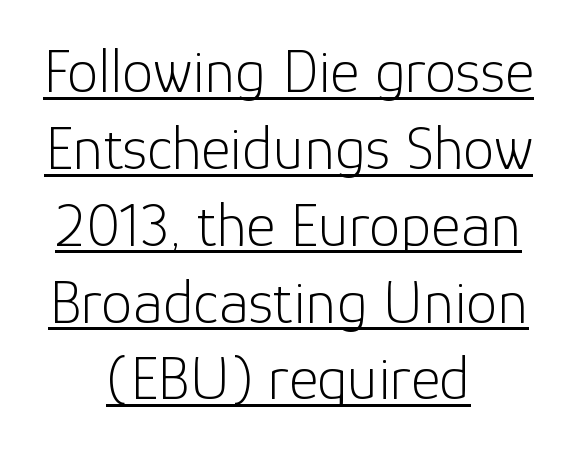
{"serif": "no", "italic": "no", "bold": "no", "weight": "light", "width": "normal", "stroke_contrast": "low", "x_height": "medium", "monospaced": "no", "underline": "yes", "align": "center", "line_spacing_ratio": 1.22, "letter_spacing": "normal", "letter_spacing_em": 0.0, "glyph_px": 63}
